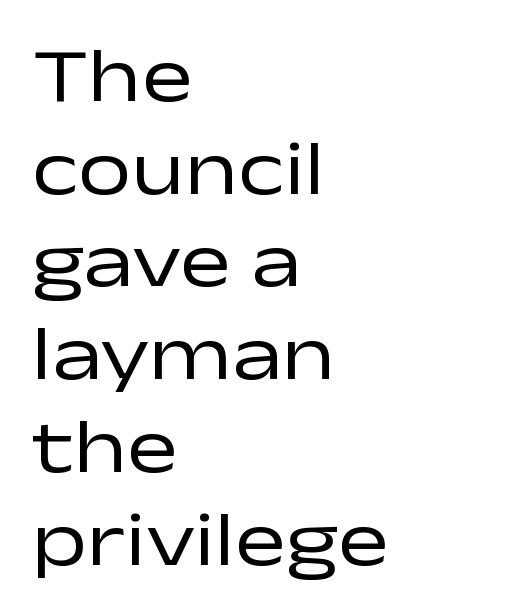
Q: Is the text bold? A: No.
Q: Is the text italic (slanted)? A: No, it is upright.
Q: Is the typeface a serif or a sans-serif typeface? A: Sans-serif.
Q: Is the text underlined? A: No.
Q: How is the paragraph aligned? A: Left-aligned.
Q: Is the spacing between letters normal or unusually wide? A: Normal.
Q: Width (condensed, normal, or wide)? A: Wide.
Q: Stroke contrast? A: Low.
Q: x-height? A: Medium.
Q: Monospaced? A: No.
